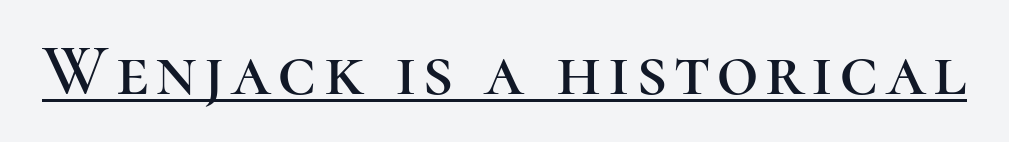
A rule runs beneath these lines of type. The letters carry serifs — small finishing strokes at the ends of their stems. Each letter keeps its own natural width here, so spacing adapts to shape. Does the lettering tilt? It doesn't — this is upright.
